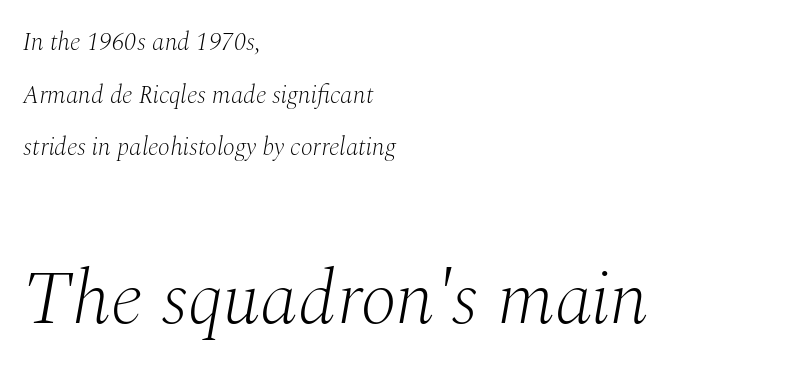
{"serif": "yes", "italic": "yes", "lean": "right", "slant_degrees": 10, "bold": "no", "weight": "light", "width": "normal", "stroke_contrast": "medium", "x_height": "medium", "monospaced": "no", "underline": "no", "align": "left", "line_spacing": "loose", "line_spacing_ratio": 2.11, "letter_spacing": "normal", "letter_spacing_em": 0.0, "larger_block": "second", "size_ratio": 3.04, "glyph_px": 76}
